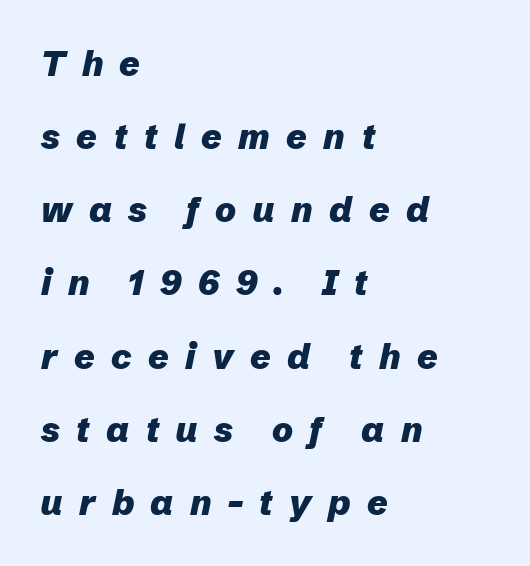
{"italic": "yes", "lean": "right", "slant_degrees": 12, "bold": "yes", "weight": "heavy", "width": "normal", "stroke_contrast": "low", "x_height": "medium", "monospaced": "no", "underline": "no", "align": "left", "line_spacing": "loose", "line_spacing_ratio": 2.09, "letter_spacing": "wide", "letter_spacing_em": 0.47, "glyph_px": 35}
